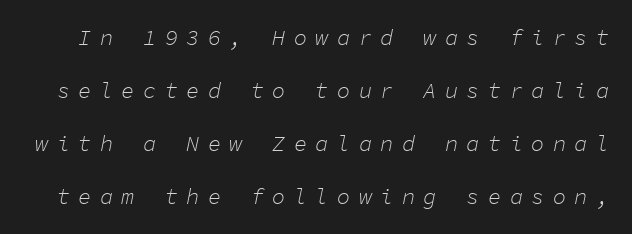
{"italic": "yes", "lean": "right", "slant_degrees": 11, "bold": "no", "underline": "no", "line_spacing": "loose", "line_spacing_ratio": 2.41, "letter_spacing": "wide", "letter_spacing_em": 0.38, "glyph_px": 22}
